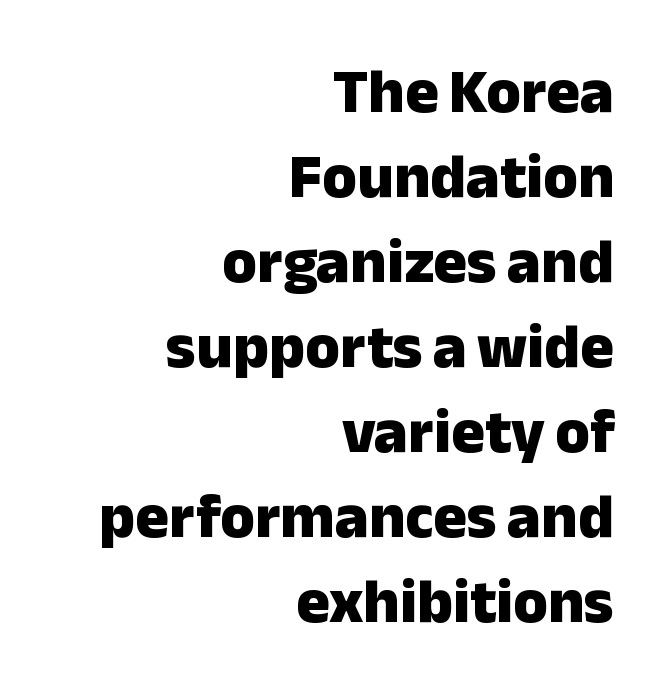
Clear beneath every line of the passage. A typesetter would mark this as roman, not italic. Thick stems and heavy bowls — unmistakably bold. Notice how descenders clear the ascenders below comfortably — that's standard leading.
